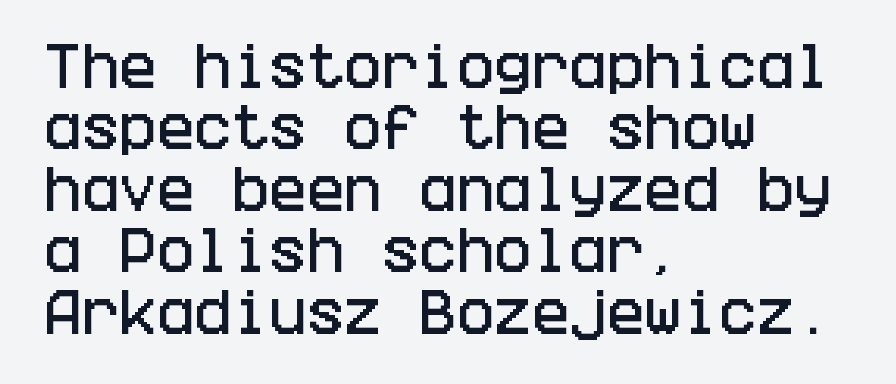
Q: Is the text italic (slanted)? A: No, it is upright.
Q: Is the typeface a serif or a sans-serif typeface? A: Sans-serif.
Q: Is the text underlined? A: No.
Q: How is the paragraph aligned? A: Left-aligned.
Q: Is the spacing between letters normal or unusually wide? A: Normal.
Q: Width (condensed, normal, or wide)? A: Condensed.
Q: Stroke contrast? A: Low.
Q: x-height? A: Large.
